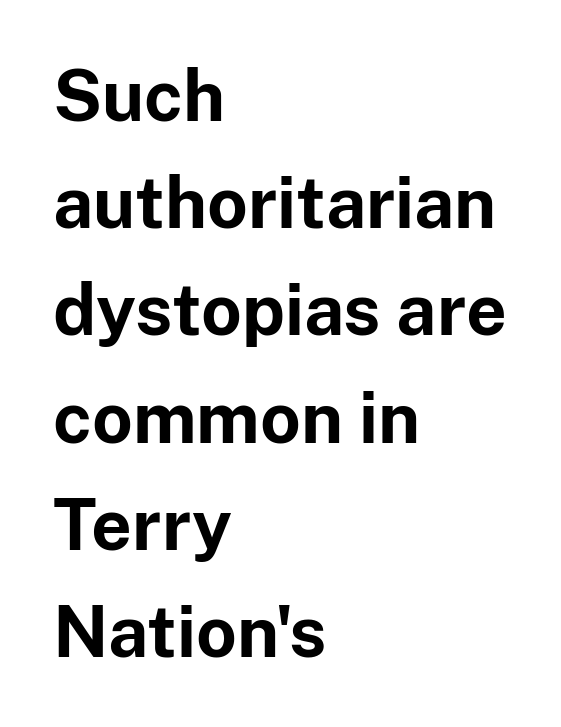
{"serif": "no", "italic": "no", "bold": "yes", "weight": "bold", "width": "normal", "stroke_contrast": "low", "x_height": "medium", "monospaced": "no", "underline": "no", "align": "left", "line_spacing": "normal", "line_spacing_ratio": 1.51, "letter_spacing": "normal", "letter_spacing_em": 0.0, "glyph_px": 71}
